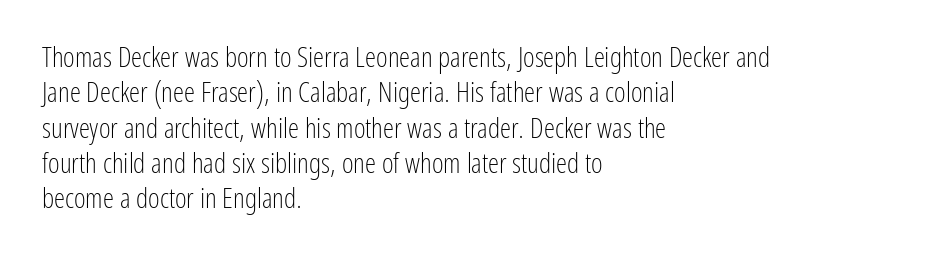
The image shows 28 px light, condensed sans-serif type, upright; set left-aligned, normal line spacing (1.26x), normal letter spacing, not underlined; low stroke contrast and a medium x-height.
